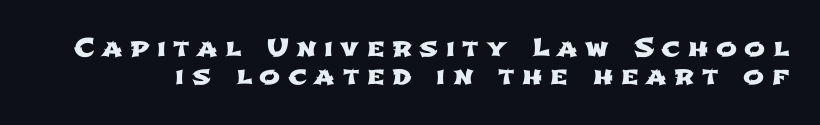
The image shows 25 px text type; set tight line spacing (1.13x), unusually wide letter spacing (+0.3 em), not underlined.
